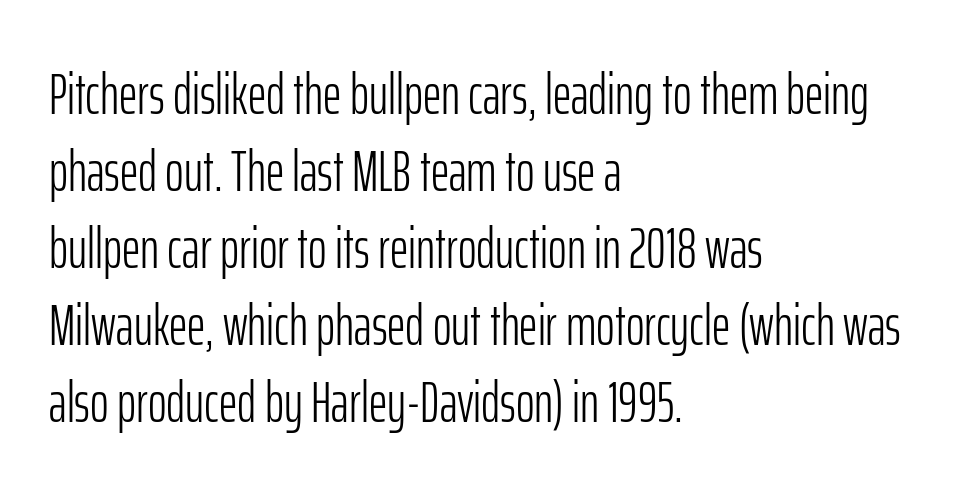
Q: Is the text bold? A: No.
Q: Is the text italic (slanted)? A: No, it is upright.
Q: Is the typeface a serif or a sans-serif typeface? A: Sans-serif.
Q: Is the text underlined? A: No.
Q: How is the paragraph aligned? A: Left-aligned.
Q: Is the spacing between letters normal or unusually wide? A: Normal.
Q: Is the spacing between lines tight, normal or loose? A: Normal.
Q: Width (condensed, normal, or wide)? A: Condensed.
Q: Stroke contrast? A: Low.
Q: x-height? A: Medium.
Q: Monospaced? A: No.
